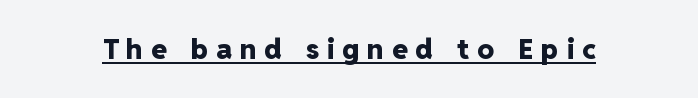
Do the characters align in a grid? No, the font is proportional. Is there any slant? The stems are plumb. Compared with undecorated copy, this sample adds a rule below the words. As a designer I'd log this as weight 700, bold. The type family on display is of the sans-serif kind. The type is letterspaced generously, with wide tracking.
